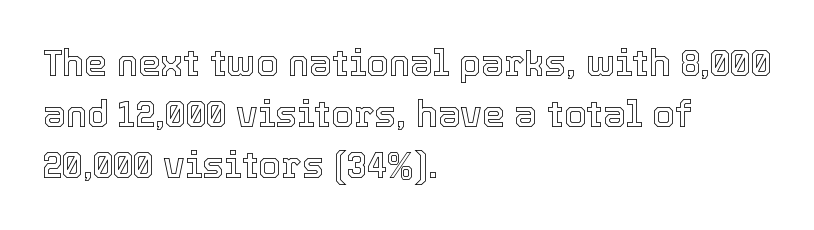
The image shows 36 px text type, upright; set left-aligned, normal line spacing (1.42x), normal letter spacing, not underlined; a medium x-height.
